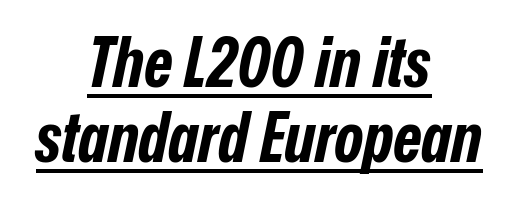
{"italic": "yes", "lean": "right", "slant_degrees": 12, "bold": "yes", "weight": "bold", "width": "condensed", "stroke_contrast": "low", "x_height": "medium", "monospaced": "no", "underline": "yes", "align": "center", "line_spacing": "tight", "line_spacing_ratio": 1.09, "letter_spacing": "normal", "letter_spacing_em": 0.0, "glyph_px": 69}
